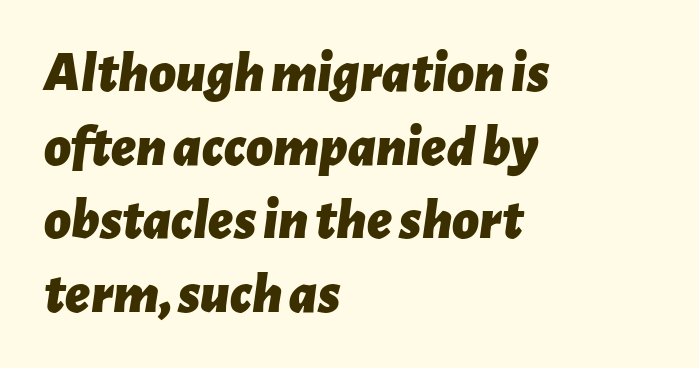
The image shows 58 px bold type, italic (leaning right); set left-aligned, normal line spacing (1.27x), normal letter spacing, not underlined; low stroke contrast and a medium x-height.
